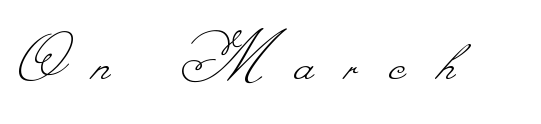
The image shows 73 px thin type; set unusually wide letter spacing (+0.43 em), not underlined; low stroke contrast.
